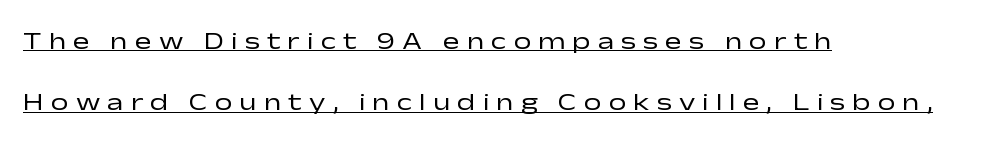
Q: Is the text bold? A: No.
Q: Is the text italic (slanted)? A: No, it is upright.
Q: Is the text underlined? A: Yes.
Q: How is the paragraph aligned? A: Left-aligned.
Q: Is the spacing between letters normal or unusually wide? A: Unusually wide.
Q: Is the spacing between lines tight, normal or loose? A: Loose.
